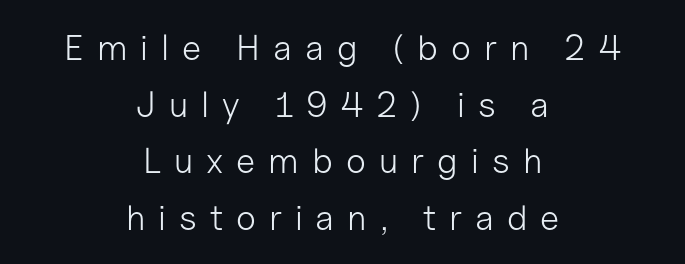
The image shows 36 px light sans-serif type, upright; set centered, normal line spacing (1.57x), unusually wide letter spacing (+0.36 em), not underlined; low stroke contrast and a medium x-height.
